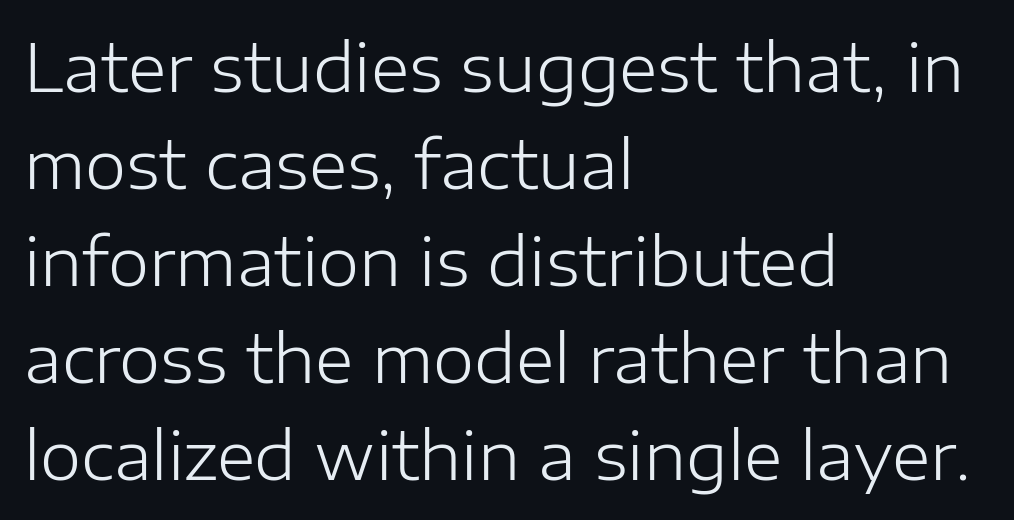
Vertical strokes here are truly vertical. The baseline area is clear. Compared with a centered layout, this one pins lines to the left instead. These lines keep a tight, regular rhythm from letter to letter. Is this a fixed-width face? No — the glyphs have proportional, varying widths.
